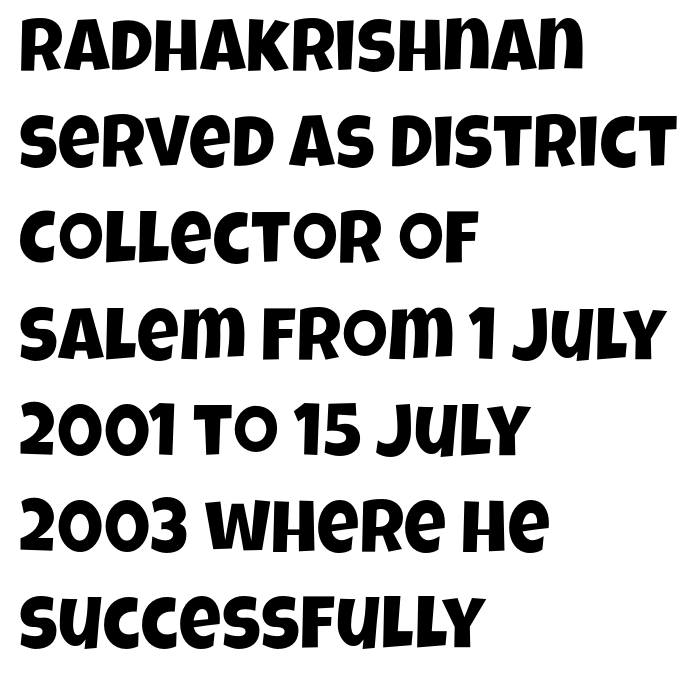
The image shows 74 px condensed sans-serif type; set left-aligned, normal line spacing (1.3x), normal letter spacing, not underlined; low stroke contrast and a large x-height.
